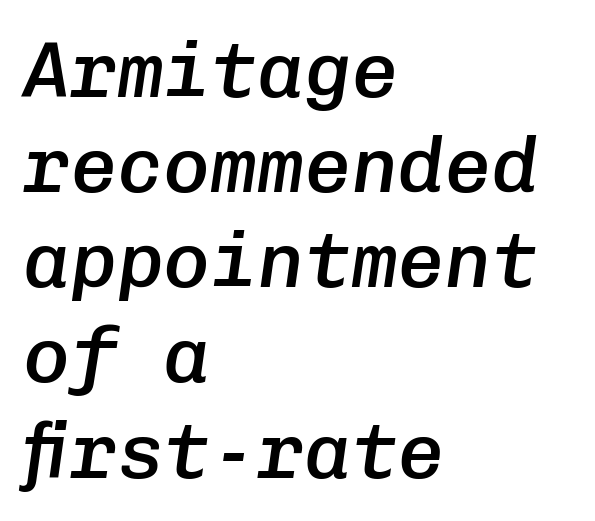
These lines were composed using italics. One-word summary of the alignment: left. Just letters on the line, the space beneath them empty. The sample has been set in demibold, a notch under bold. Compared with typical body copy, the letter spacing here is the same. Every character here occupies the same horizontal width, giving the sample a typewriter-like rhythm.
